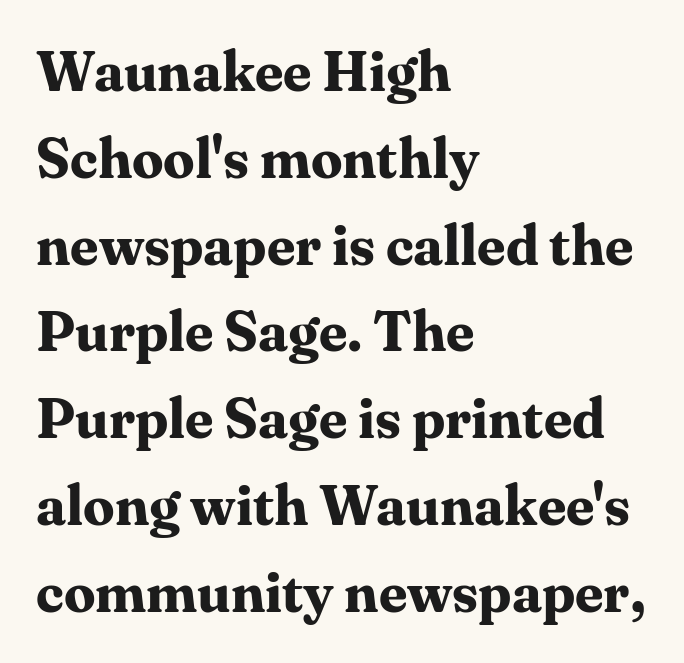
The image shows 56 px bold serif type, upright; set left-aligned, normal line spacing (1.55x), normal letter spacing, not underlined; medium stroke contrast and a medium x-height.
